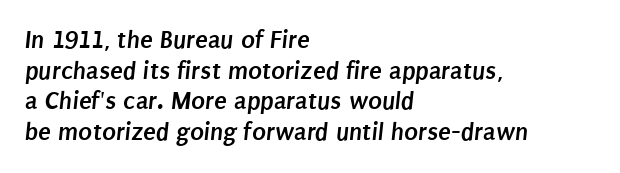
Casual observation: everything's shoved over to the left. The rendering uses a bold face; every stroke is thick and dark. A bare baseline throughout the passage. Compared with typical body copy, the letter spacing here is the same.
